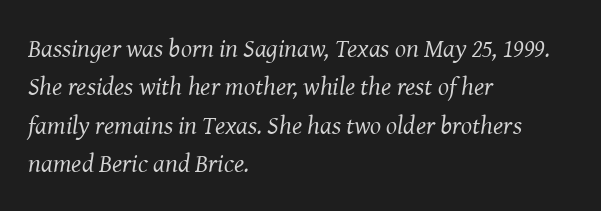
Q: Is the text bold? A: No.
Q: Is the text italic (slanted)? A: Yes, it leans right by about 8 degrees.
Q: Is the text underlined? A: No.
Q: How is the paragraph aligned? A: Left-aligned.
Q: Is the spacing between letters normal or unusually wide? A: Normal.
Q: Is the spacing between lines tight, normal or loose? A: Normal.
